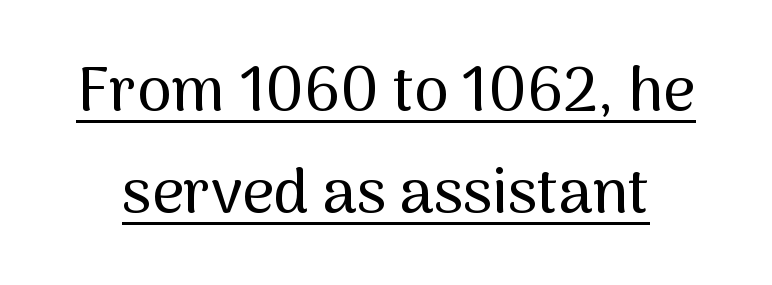
The image shows 62 px sans-serif type, upright; set normal line spacing (1.65x), normal letter spacing, underlined; medium stroke contrast and a medium x-height.
